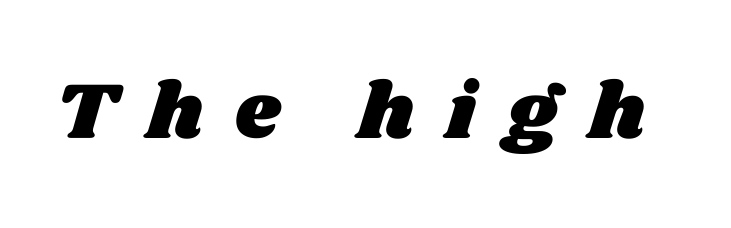
The image shows 80 px wide type; set unusually wide letter spacing (+0.39 em), not underlined; medium stroke contrast and a large x-height.
